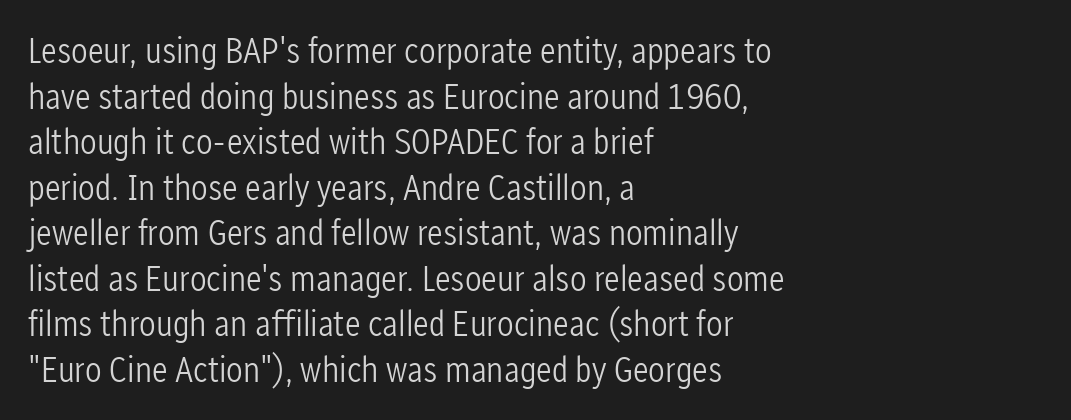
{"serif": "no", "italic": "no", "bold": "no", "weight": "light", "width": "condensed", "stroke_contrast": "low", "x_height": "medium", "monospaced": "no", "underline": "no", "align": "left", "line_spacing_ratio": 1.23, "letter_spacing": "normal", "letter_spacing_em": 0.0, "glyph_px": 37}
